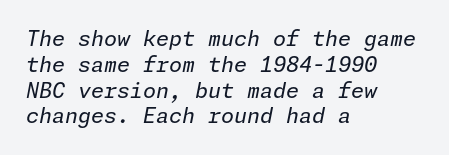
The image shows 21 px text type, italic (leaning right); set left-aligned, line spacing 1.23x, normal letter spacing, not underlined.
